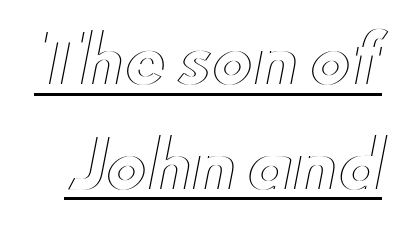
Q: Is the text italic (slanted)? A: Yes.
Q: Is the text underlined? A: Yes.
Q: Is the spacing between letters normal or unusually wide? A: Normal.
Q: Is the spacing between lines tight, normal or loose? A: Normal.
Q: Width (condensed, normal, or wide)? A: Wide.
Q: x-height? A: Small.
Q: Monospaced? A: No.
